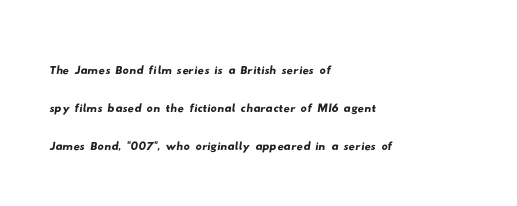
{"serif": "no", "width": "wide", "stroke_contrast": "low", "x_height": "small", "monospaced": "no", "underline": "no", "align": "left", "line_spacing_ratio": 1.22, "letter_spacing": "normal", "letter_spacing_em": 0.0, "glyph_px": 31}
